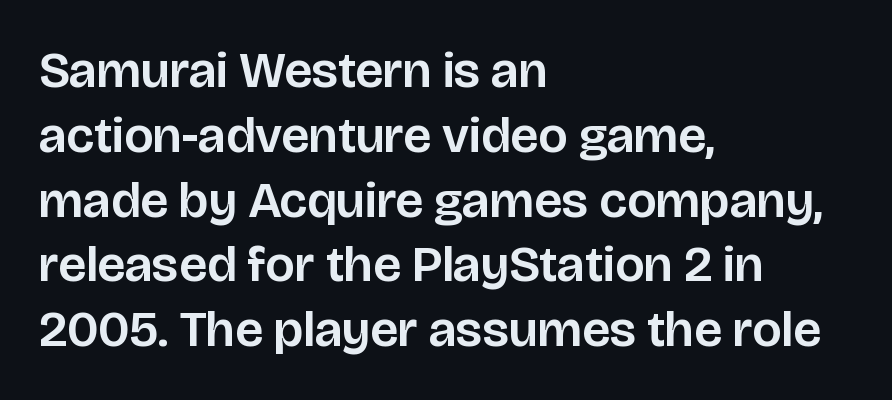
{"serif": "no", "italic": "no", "width": "normal", "stroke_contrast": "low", "x_height": "large", "monospaced": "no", "underline": "no", "align": "left", "line_spacing": "normal", "line_spacing_ratio": 1.27, "letter_spacing": "normal", "letter_spacing_em": 0.0, "glyph_px": 51}
